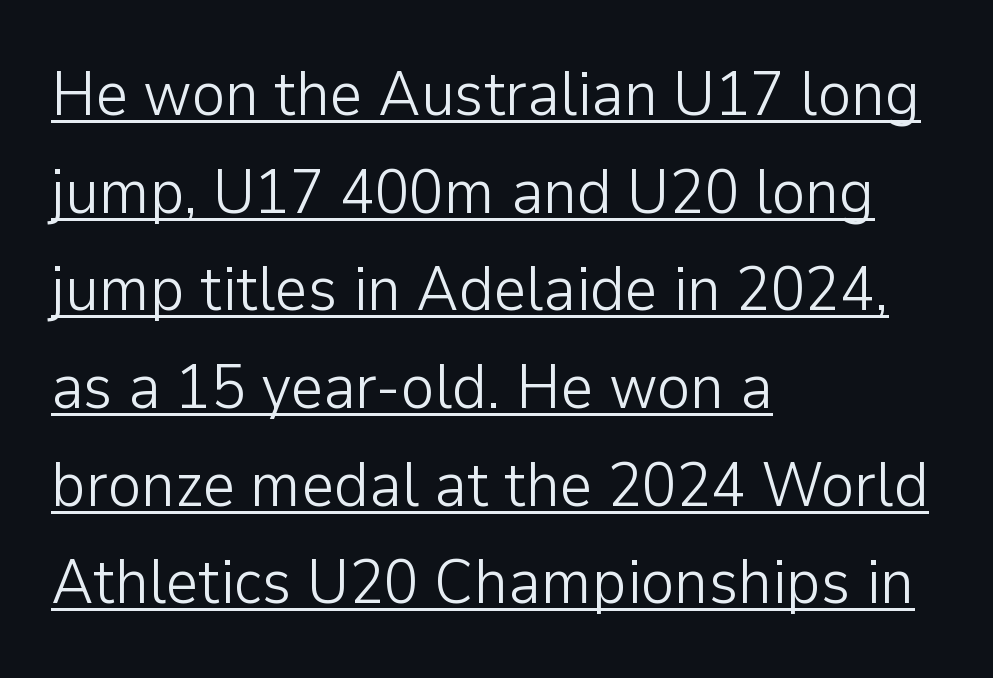
Q: Is the text bold? A: No.
Q: Is the text italic (slanted)? A: No, it is upright.
Q: Is the typeface a serif or a sans-serif typeface? A: Sans-serif.
Q: Is the text underlined? A: Yes.
Q: How is the paragraph aligned? A: Left-aligned.
Q: Is the spacing between letters normal or unusually wide? A: Normal.
Q: Is the spacing between lines tight, normal or loose? A: Normal.
Q: Width (condensed, normal, or wide)? A: Normal.
Q: Stroke contrast? A: Low.
Q: x-height? A: Medium.
Q: Monospaced? A: No.
